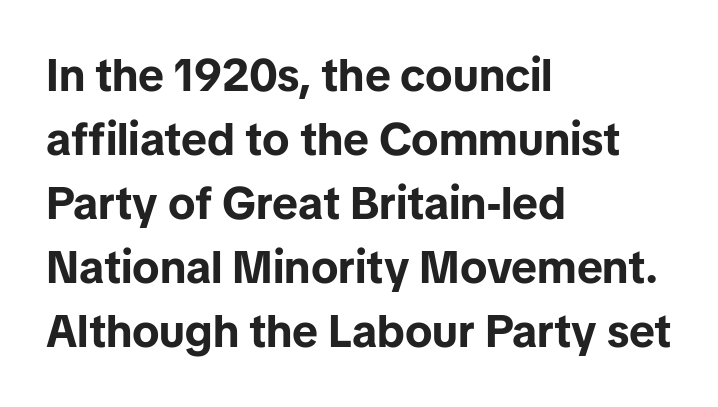
The image shows 45 px bold sans-serif type, upright; set left-aligned, normal line spacing (1.42x), normal letter spacing, not underlined; low stroke contrast and a medium x-height.
